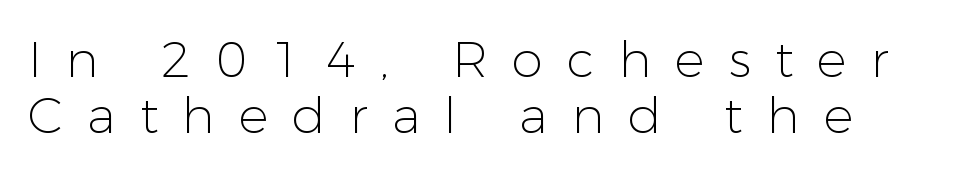
The image shows 50 px light sans-serif type, upright; set left-aligned, tight line spacing (1.12x), unusually wide letter spacing (+0.48 em), not underlined; low stroke contrast and a medium x-height.
